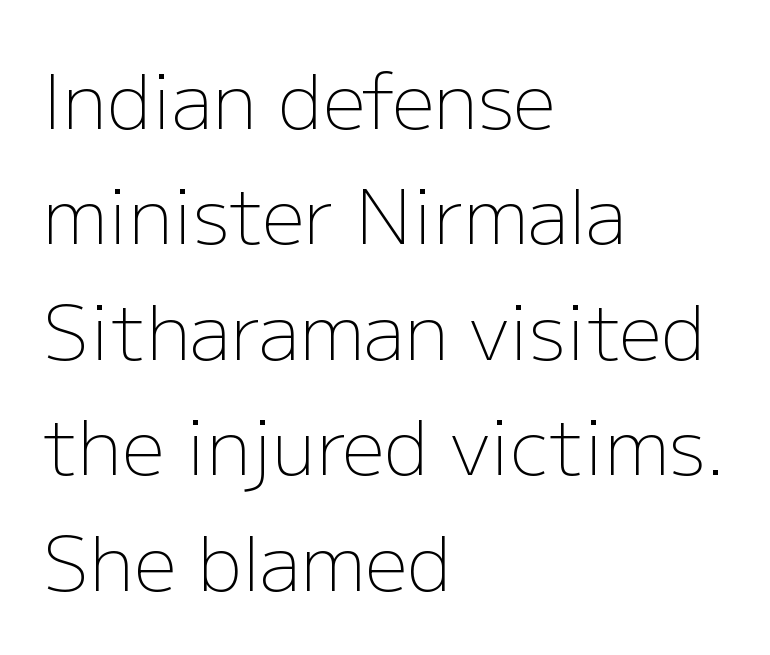
The image shows 75 px light sans-serif type, upright; set left-aligned, normal line spacing (1.54x), normal letter spacing, not underlined; low stroke contrast and a medium x-height.
